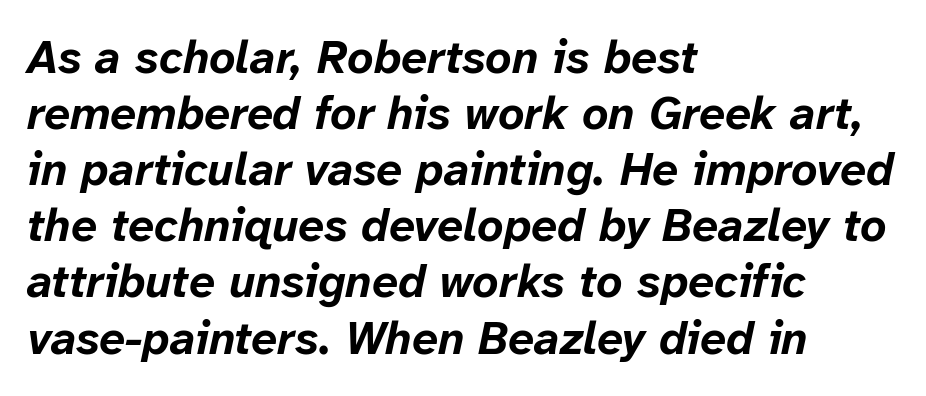
{"italic": "yes", "lean": "right", "slant_degrees": 12, "bold": "yes", "weight": "bold", "width": "normal", "stroke_contrast": "low", "x_height": "medium", "monospaced": "no", "underline": "no", "align": "left", "line_spacing_ratio": 1.22, "letter_spacing": "normal", "letter_spacing_em": 0.0, "glyph_px": 46}
